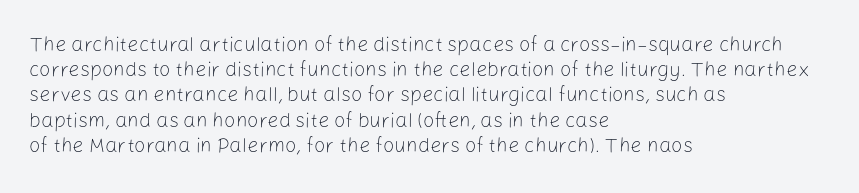
Q: Is the text bold? A: No.
Q: Is the text italic (slanted)? A: No, it is upright.
Q: Is the text underlined? A: No.
Q: How is the paragraph aligned? A: Left-aligned.
Q: Is the spacing between letters normal or unusually wide? A: Normal.
Q: Is the spacing between lines tight, normal or loose? A: Normal.
